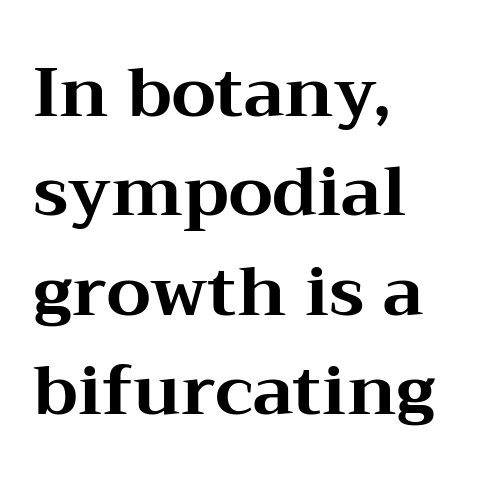
{"serif": "yes", "italic": "no", "bold": "yes", "weight": "bold", "width": "wide", "stroke_contrast": "medium", "x_height": "medium", "monospaced": "no", "underline": "no", "align": "left", "line_spacing": "normal", "line_spacing_ratio": 1.44, "letter_spacing": "normal", "letter_spacing_em": 0.0, "glyph_px": 69}
